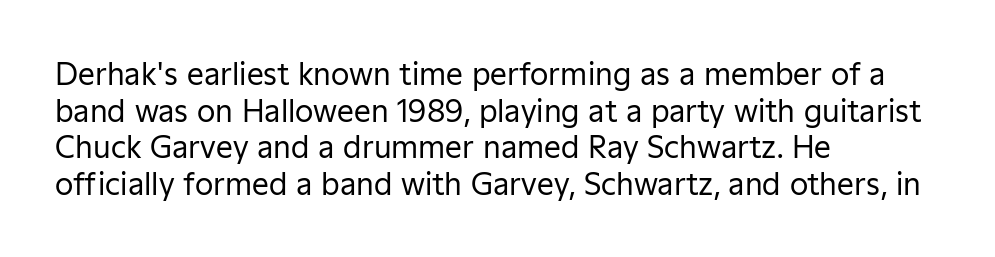
Q: Is the text bold? A: No.
Q: Is the text italic (slanted)? A: No, it is upright.
Q: Is the typeface a serif or a sans-serif typeface? A: Sans-serif.
Q: Is the text underlined? A: No.
Q: How is the paragraph aligned? A: Left-aligned.
Q: Is the spacing between letters normal or unusually wide? A: Normal.
Q: Width (condensed, normal, or wide)? A: Normal.
Q: Stroke contrast? A: Low.
Q: x-height? A: Medium.
Q: Monospaced? A: No.
